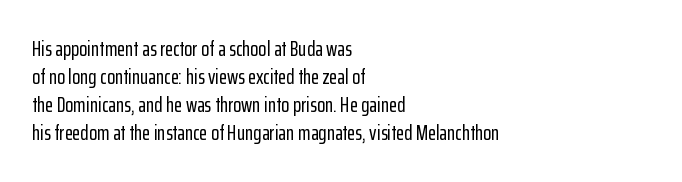
If you measured baseline to baseline, you'd find a middling distance. Descenders are the only things crossing below the line. The lines in this sample share a left origin and differ only in where they stop. Letter spacing: default. Quick note: not italic, upright.
